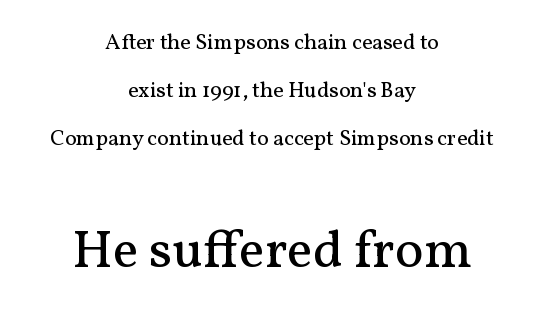
The image shows 54 px regular-weight serif type, upright; set centered, loose line spacing (2.18x), normal letter spacing, not underlined; the second (bottom) block is 2.45x larger; medium stroke contrast and a medium x-height.
